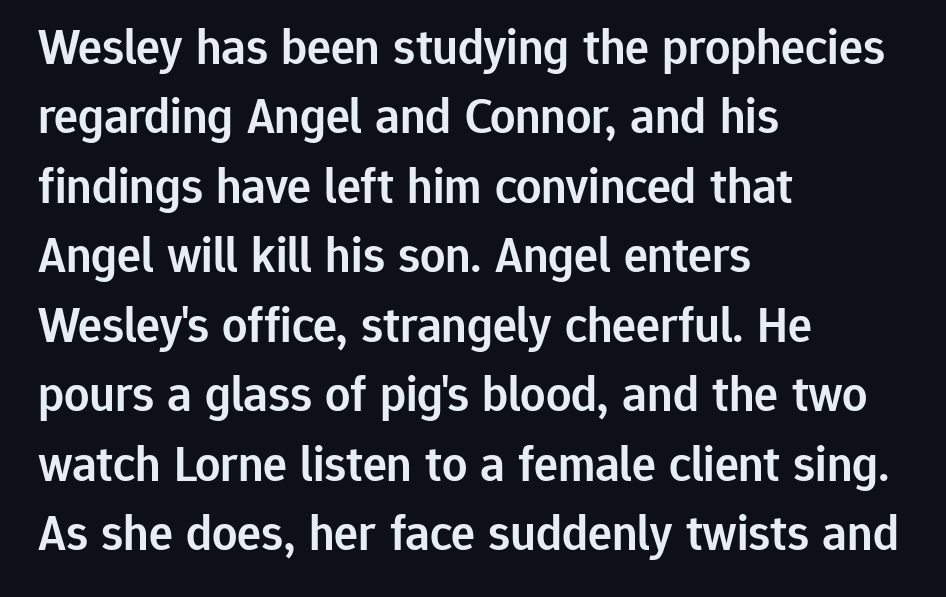
The image shows 50 px semibold sans-serif type, upright; set left-aligned, normal line spacing (1.39x), normal letter spacing, not underlined; low stroke contrast and a medium x-height.
